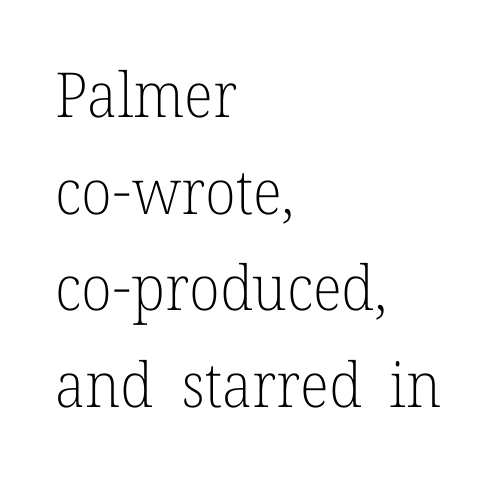
The image shows 62 px light serif type, upright; set left-aligned, normal line spacing (1.56x), normal letter spacing, not underlined; low stroke contrast and a medium x-height.
